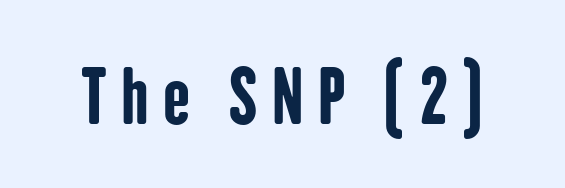
The image shows 72 px bold, condensed sans-serif type, upright; set unusually wide letter spacing (+0.2 em), not underlined; low stroke contrast and a medium x-height.
